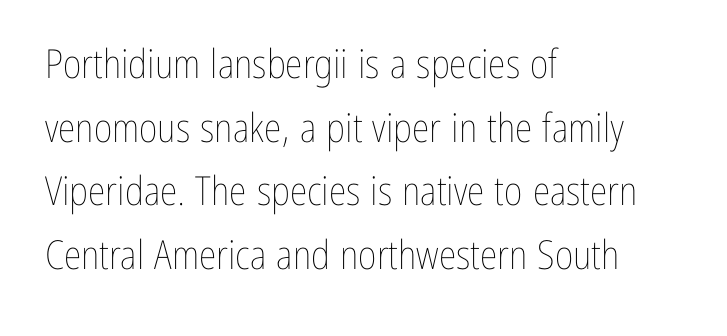
The image shows 40 px thin, condensed type, upright; set left-aligned, normal line spacing (1.59x), normal letter spacing, not underlined; low stroke contrast and a medium x-height.
